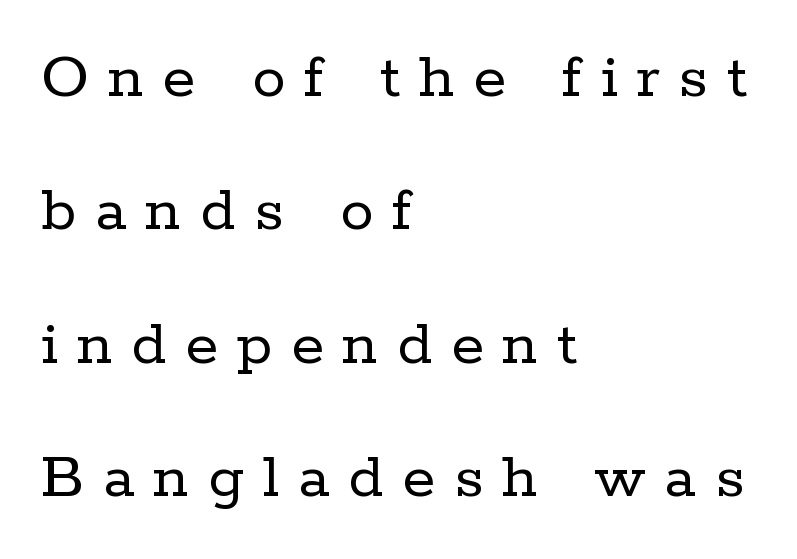
The typesetter chose a ragged-right arrangement here. Old-style or modern, the face here clearly has serifs. Proportional: the letters do not fall into vertical columns. The letters are spread apart with noticeably loose tracking. The gap between lines stays unmarked. The font's upright variant was chosen for this text.
